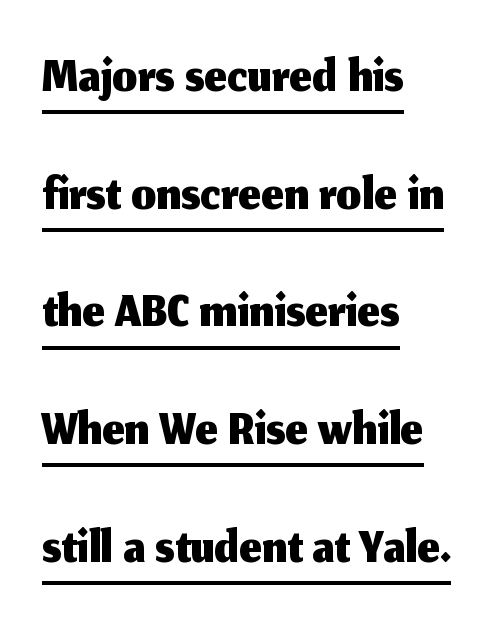
Q: Is the text italic (slanted)? A: No, it is upright.
Q: Is the typeface a serif or a sans-serif typeface? A: Sans-serif.
Q: Is the text underlined? A: Yes.
Q: How is the paragraph aligned? A: Left-aligned.
Q: Is the spacing between letters normal or unusually wide? A: Normal.
Q: Is the spacing between lines tight, normal or loose? A: Normal.
Q: Width (condensed, normal, or wide)? A: Normal.
Q: Stroke contrast? A: Medium.
Q: x-height? A: Medium.
Q: Monospaced? A: No.
